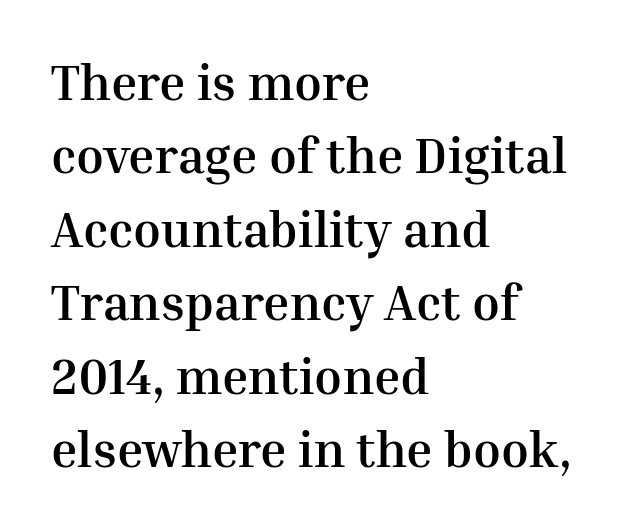
The image shows 50 px semibold serif type, upright; set left-aligned, normal line spacing (1.47x), normal letter spacing, not underlined; medium stroke contrast and a medium x-height.
